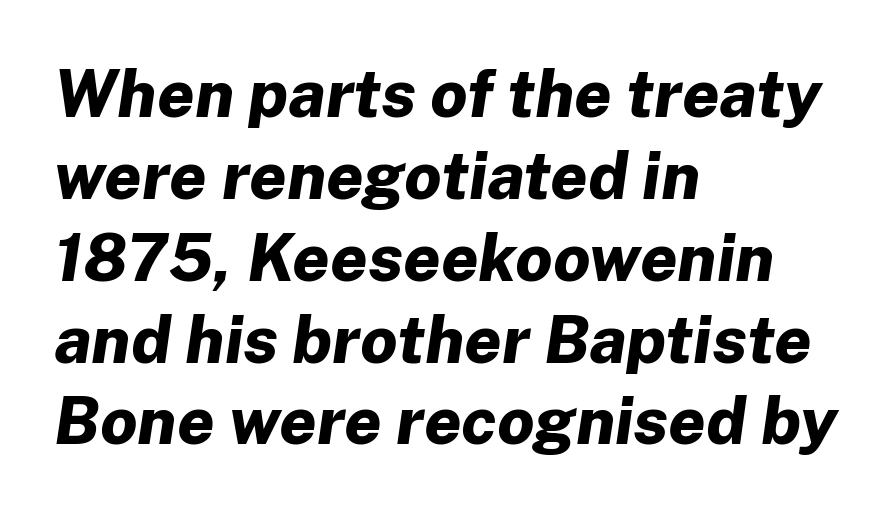
{"italic": "yes", "lean": "right", "slant_degrees": 8, "bold": "yes", "weight": "bold", "width": "normal", "stroke_contrast": "low", "x_height": "medium", "monospaced": "no", "underline": "no", "align": "left", "line_spacing_ratio": 1.24, "letter_spacing": "normal", "letter_spacing_em": 0.0, "glyph_px": 66}
